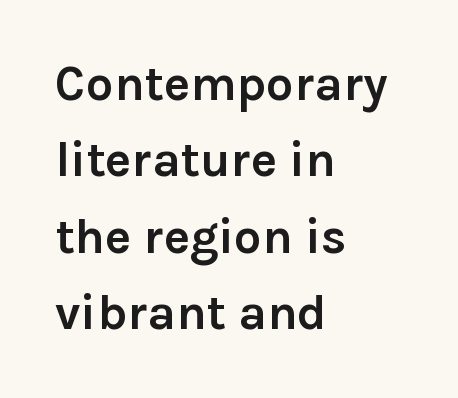
Q: Is the text bold? A: Yes.
Q: Is the text italic (slanted)? A: No, it is upright.
Q: Is the typeface a serif or a sans-serif typeface? A: Sans-serif.
Q: Is the text underlined? A: No.
Q: How is the paragraph aligned? A: Left-aligned.
Q: Is the spacing between letters normal or unusually wide? A: Normal.
Q: Is the spacing between lines tight, normal or loose? A: Normal.
Q: Width (condensed, normal, or wide)? A: Normal.
Q: Stroke contrast? A: Low.
Q: x-height? A: Medium.
Q: Monospaced? A: No.
